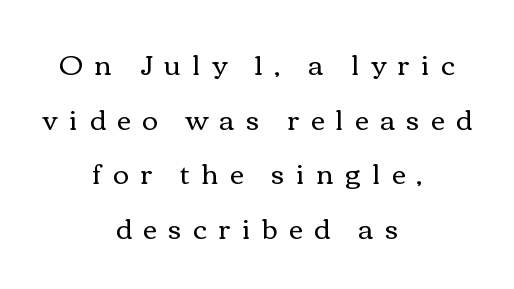
{"italic": "no", "bold": "no", "underline": "no", "align": "center", "line_spacing": "loose", "line_spacing_ratio": 2.02, "letter_spacing": "wide", "letter_spacing_em": 0.43, "glyph_px": 27}
